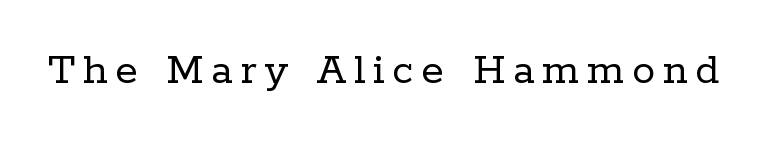
This is not heavy type; no bold has been used. The letters carry serifs — small finishing strokes at the ends of their stems. Character widths vary here, with narrow letters taking less room than wide ones. When letters stand straight like this, we call the style roman or upright.
